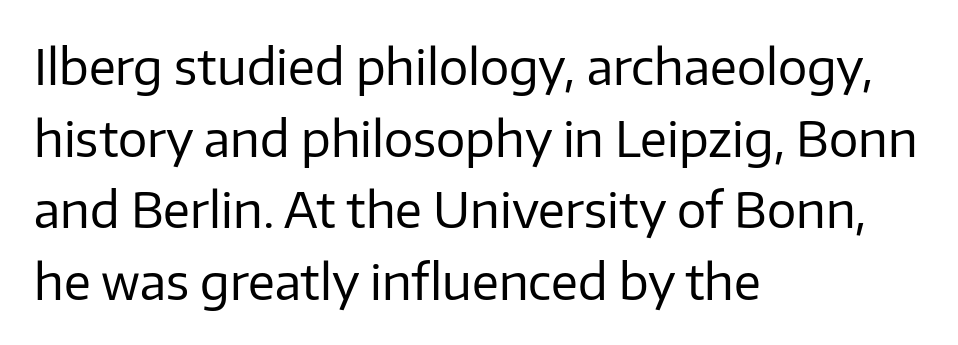
{"serif": "no", "italic": "no", "bold": "no", "weight": "regular", "width": "normal", "stroke_contrast": "low", "x_height": "medium", "monospaced": "no", "underline": "no", "align": "left", "line_spacing": "normal", "line_spacing_ratio": 1.46, "letter_spacing": "normal", "letter_spacing_em": 0.0, "glyph_px": 49}
